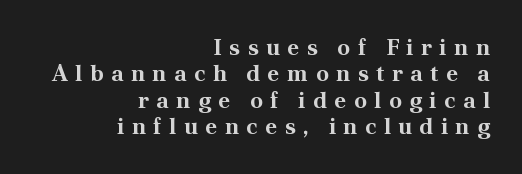
The image shows 23 px bold type, upright; set right-aligned, tight line spacing (1.15x), unusually wide letter spacing (+0.32 em), not underlined.
